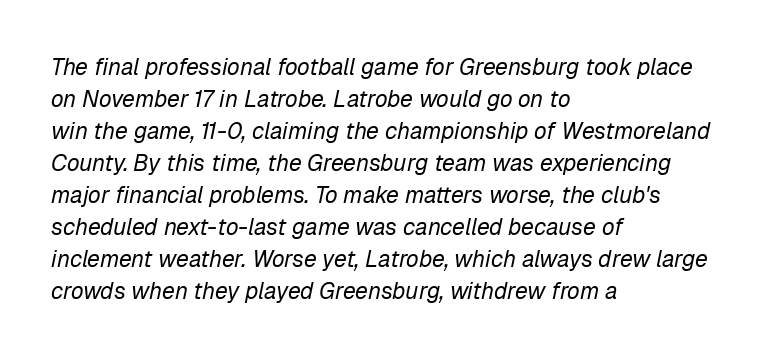
Q: Is the text bold? A: No.
Q: Is the text italic (slanted)? A: Yes, it leans right by about 12 degrees.
Q: Is the text underlined? A: No.
Q: How is the paragraph aligned? A: Left-aligned.
Q: Is the spacing between letters normal or unusually wide? A: Normal.
Q: Is the spacing between lines tight, normal or loose? A: Normal.
